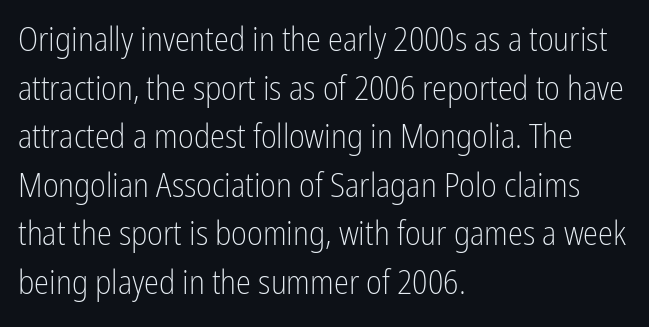
{"serif": "no", "italic": "no", "bold": "no", "weight": "light", "width": "condensed", "stroke_contrast": "low", "x_height": "medium", "monospaced": "no", "underline": "no", "align": "left", "line_spacing": "normal", "line_spacing_ratio": 1.43, "letter_spacing": "normal", "letter_spacing_em": 0.0, "glyph_px": 34}
